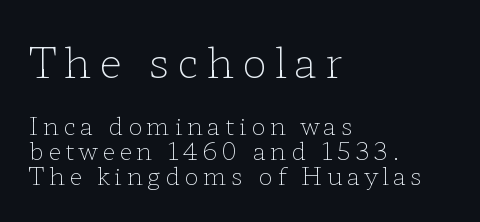
Caption: multi-line text, flush left, ragged right. Are there feet on the stems? There are — it's a serif. The space beneath each line is pristine and unruled. Style check: upright.
